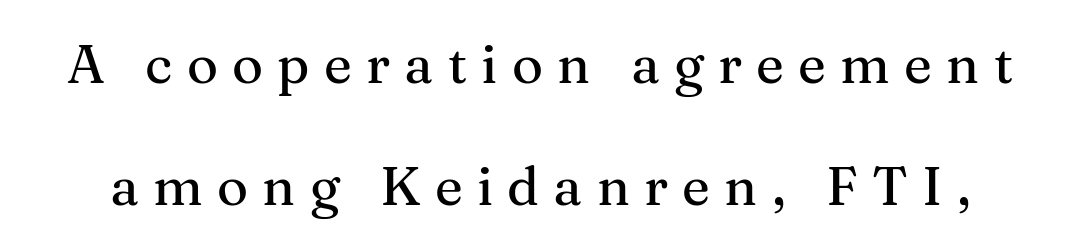
Honestly, the letter spacing is so wide it's the main thing you notice. Proportional: the letters do not fall into vertical columns. The font family rendered here belongs to the serif group. Descender tails drop into unmarked territory.
